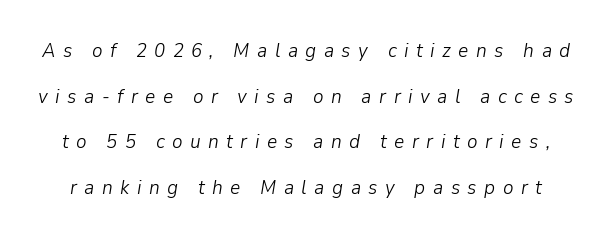
Q: Is the text bold? A: No.
Q: Is the text italic (slanted)? A: Yes, it leans right by about 9 degrees.
Q: Is the text underlined? A: No.
Q: Is the spacing between letters normal or unusually wide? A: Unusually wide.
Q: Is the spacing between lines tight, normal or loose? A: Loose.
